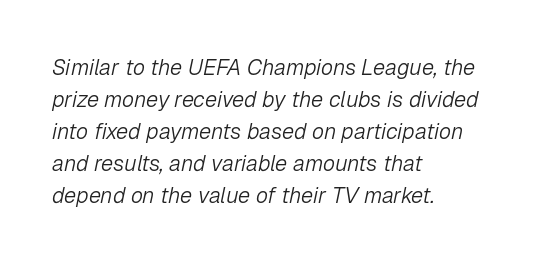
Q: Is the text bold? A: No.
Q: Is the text italic (slanted)? A: Yes, it leans right by about 12 degrees.
Q: Is the text underlined? A: No.
Q: How is the paragraph aligned? A: Left-aligned.
Q: Is the spacing between letters normal or unusually wide? A: Normal.
Q: Is the spacing between lines tight, normal or loose? A: Normal.
